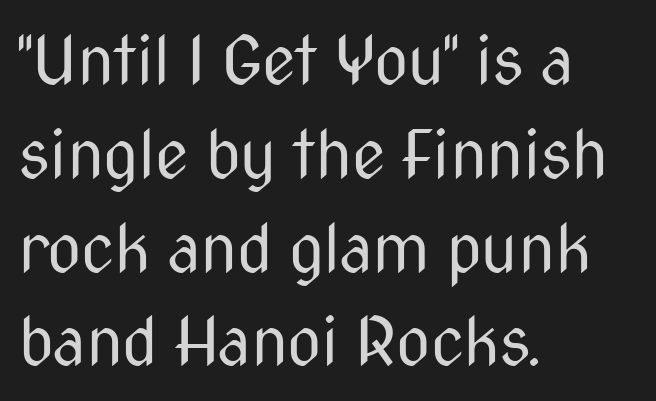
A normal amount of white space separates one row of letters from the next. Has an underline been added? It has not. No extra tracking has been applied to these lines. Character widths vary here, with narrow letters taking less room than wide ones. Is there any slant? The stems are plumb. To sum up the face: it is a sans, with no serifs.
